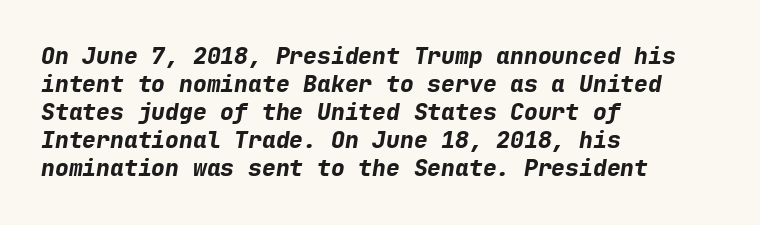
The image shows 23 px bold type, italic (leaning right); set left-aligned, line spacing 1.22x, normal letter spacing, not underlined.
